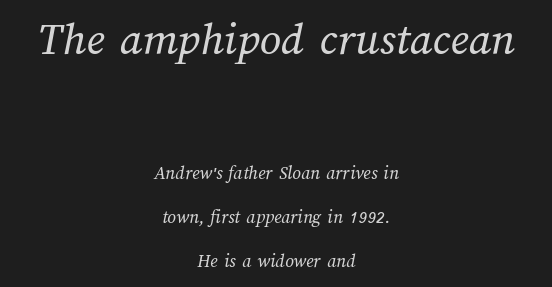
Q: Is the text bold? A: No.
Q: Is the text underlined? A: No.
Q: How is the paragraph aligned? A: Centered.
Q: Is the spacing between letters normal or unusually wide? A: Normal.
Q: Is the spacing between lines tight, normal or loose? A: Loose.
Q: Which block of text is set in a larger size, the first (top) or the second (bottom)? A: The first (top) one.
Q: Width (condensed, normal, or wide)? A: Normal.
Q: Stroke contrast? A: Medium.
Q: x-height? A: Medium.
Q: Monospaced? A: No.
